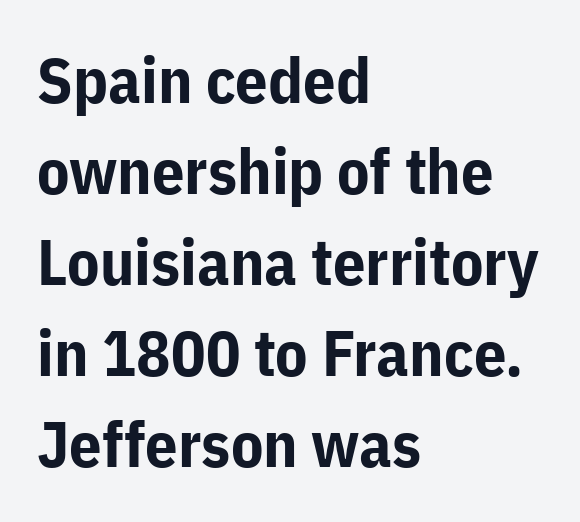
{"serif": "no", "italic": "no", "bold": "yes", "weight": "bold", "width": "normal", "stroke_contrast": "low", "x_height": "medium", "monospaced": "no", "underline": "no", "align": "left", "line_spacing": "normal", "line_spacing_ratio": 1.42, "letter_spacing": "normal", "letter_spacing_em": 0.0, "glyph_px": 64}
